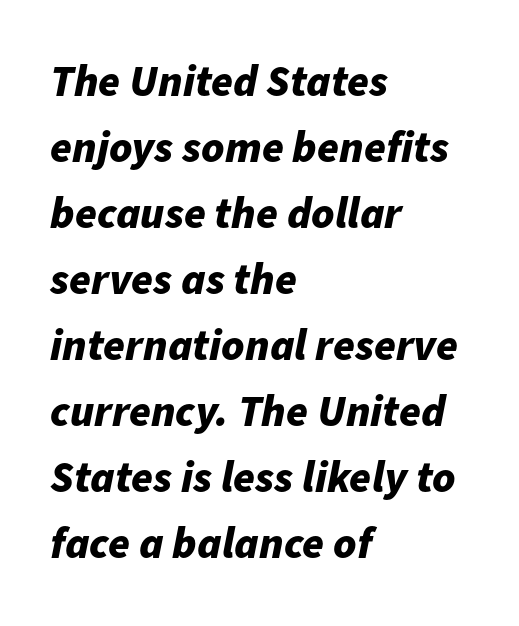
This block has exactly the height ordinary leading produces. The words here are not underlined. Heavy, bold letterforms. Here the designer chose a conventional face with non-uniform glyph widths.
